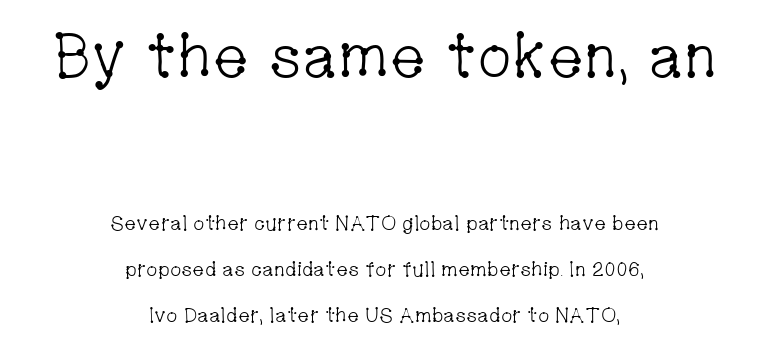
The image shows 61 px light, condensed serif type, upright; set centered, loose line spacing (2.29x), normal letter spacing, not underlined; the first (top) block is 3.05x larger; low stroke contrast and a medium x-height.
